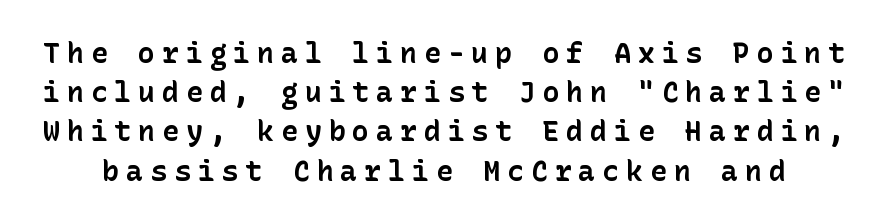
Q: Is the text bold? A: Yes.
Q: Is the text italic (slanted)? A: No, it is upright.
Q: Is the typeface a serif or a sans-serif typeface? A: Sans-serif.
Q: Is the text underlined? A: No.
Q: Is the spacing between letters normal or unusually wide? A: Unusually wide.
Q: Is the spacing between lines tight, normal or loose? A: Normal.
Q: Width (condensed, normal, or wide)? A: Normal.
Q: Stroke contrast? A: Low.
Q: x-height? A: Medium.
